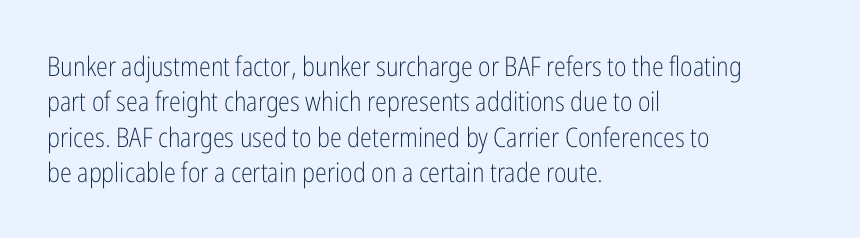
{"italic": "no", "bold": "no", "underline": "no", "align": "left", "line_spacing": "normal", "line_spacing_ratio": 1.31, "letter_spacing": "normal", "letter_spacing_em": 0.0, "glyph_px": 27}
